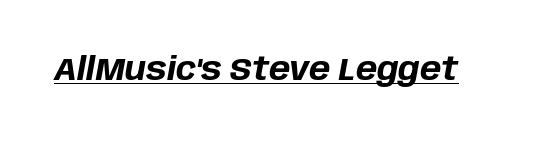
The glyphs are accompanied by a horizontal stroke just below them. Is the type bold? Yes — the strokes are clearly thick and heavy. Nobody touched the tracking dial on this one. The face used here is proportionally spaced, like ordinary book or web type.
